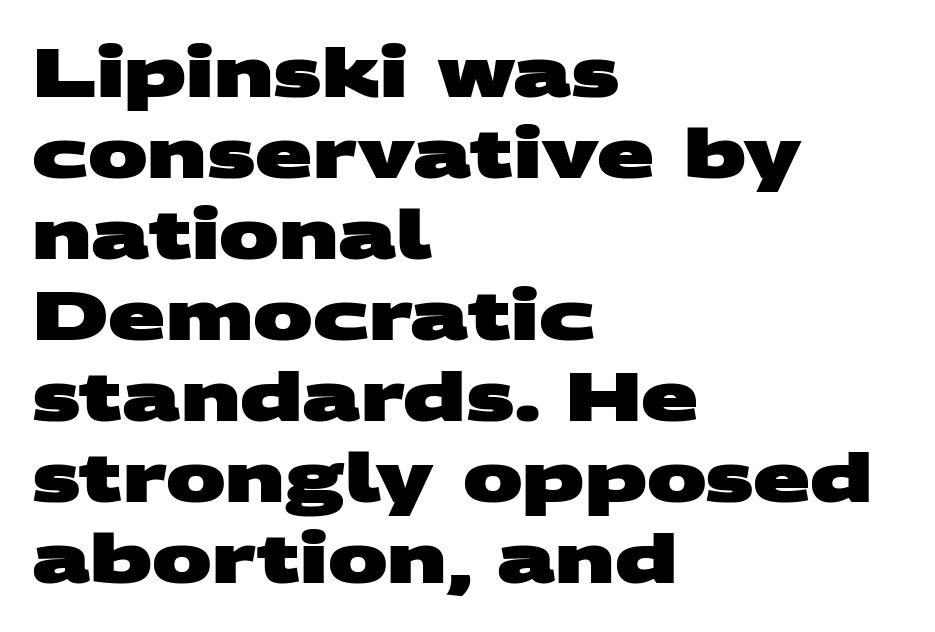
The image shows 67 px heavy, wide sans-serif type; set left-aligned, line spacing 1.21x, normal letter spacing, not underlined; medium stroke contrast and a large x-height.
